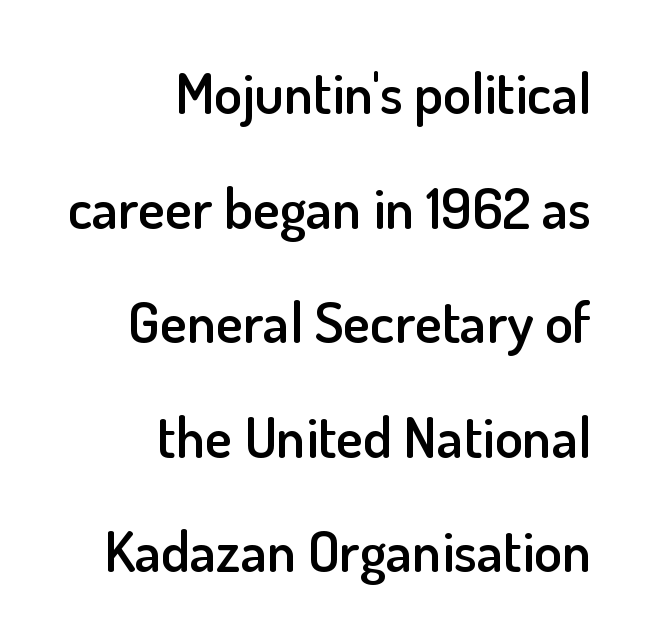
Q: Is the text bold? A: Semi-bold.
Q: Is the text italic (slanted)? A: No, it is upright.
Q: Is the typeface a serif or a sans-serif typeface? A: Sans-serif.
Q: Is the text underlined? A: No.
Q: How is the paragraph aligned? A: Right-aligned.
Q: Is the spacing between letters normal or unusually wide? A: Normal.
Q: Is the spacing between lines tight, normal or loose? A: Loose.
Q: Width (condensed, normal, or wide)? A: Normal.
Q: Stroke contrast? A: Low.
Q: x-height? A: Small.
Q: Monospaced? A: No.
